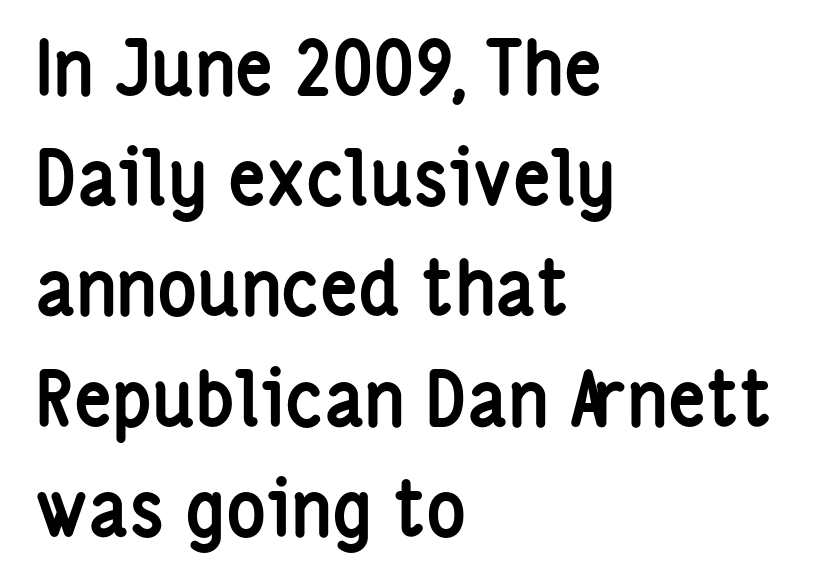
{"serif": "no", "italic": "no", "bold": "yes", "weight": "semibold", "width": "condensed", "stroke_contrast": "low", "x_height": "medium", "monospaced": "no", "underline": "no", "align": "left", "line_spacing": "normal", "line_spacing_ratio": 1.47, "letter_spacing": "normal", "letter_spacing_em": 0.0, "glyph_px": 75}
